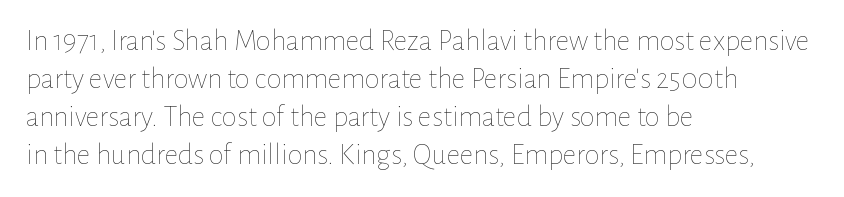
Q: Is the text bold? A: No.
Q: Is the text italic (slanted)? A: No, it is upright.
Q: Is the text underlined? A: No.
Q: How is the paragraph aligned? A: Left-aligned.
Q: Is the spacing between letters normal or unusually wide? A: Normal.
Q: Is the spacing between lines tight, normal or loose? A: Normal.
Q: Width (condensed, normal, or wide)? A: Normal.
Q: Stroke contrast? A: Low.
Q: x-height? A: Medium.
Q: Monospaced? A: No.
